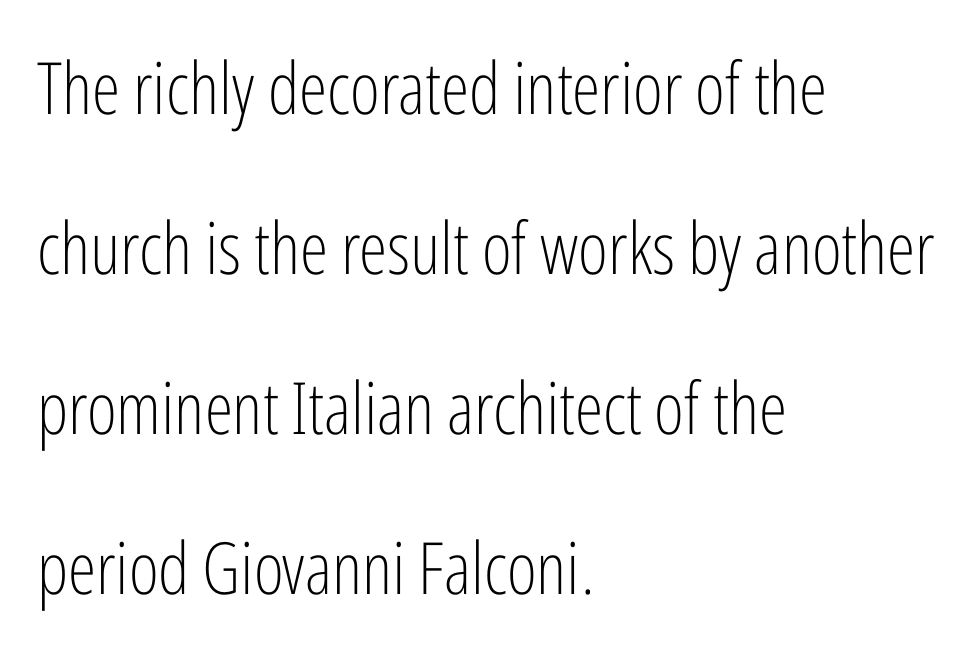
{"serif": "no", "italic": "no", "bold": "no", "weight": "light", "width": "condensed", "stroke_contrast": "low", "x_height": "medium", "monospaced": "no", "underline": "no", "align": "left", "line_spacing": "loose", "line_spacing_ratio": 2.22, "letter_spacing": "normal", "letter_spacing_em": 0.0, "glyph_px": 72}
